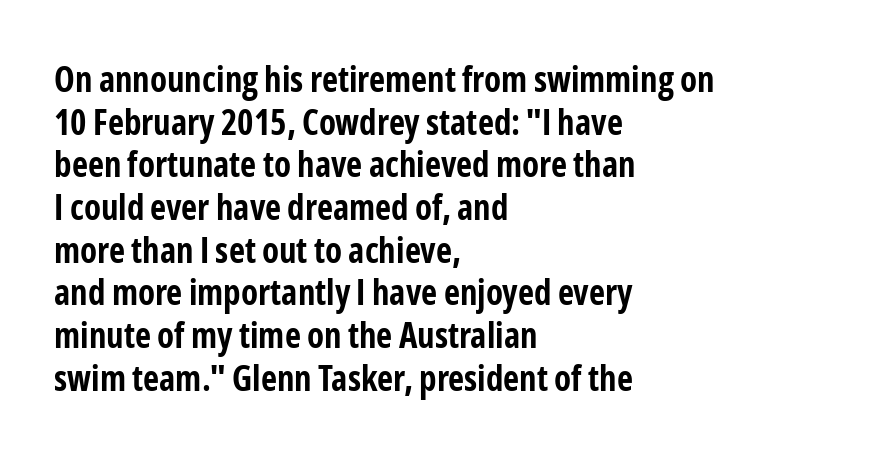
Q: Is the text bold? A: Yes.
Q: Is the text italic (slanted)? A: No, it is upright.
Q: Is the typeface a serif or a sans-serif typeface? A: Sans-serif.
Q: Is the text underlined? A: No.
Q: How is the paragraph aligned? A: Left-aligned.
Q: Is the spacing between letters normal or unusually wide? A: Normal.
Q: Width (condensed, normal, or wide)? A: Condensed.
Q: Stroke contrast? A: Low.
Q: x-height? A: Medium.
Q: Monospaced? A: No.
